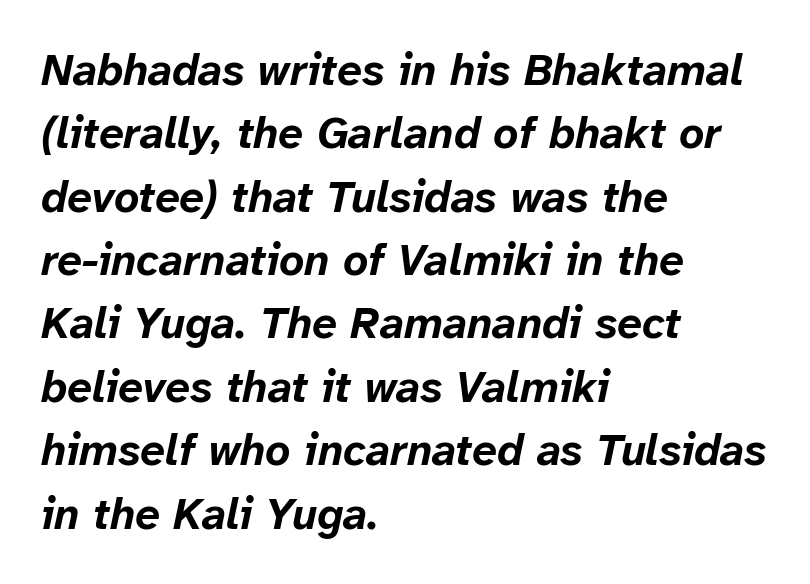
{"italic": "yes", "lean": "right", "slant_degrees": 12, "bold": "yes", "weight": "bold", "width": "normal", "stroke_contrast": "low", "x_height": "medium", "monospaced": "no", "underline": "no", "align": "left", "line_spacing": "normal", "line_spacing_ratio": 1.44, "letter_spacing": "normal", "letter_spacing_em": 0.0, "glyph_px": 44}
